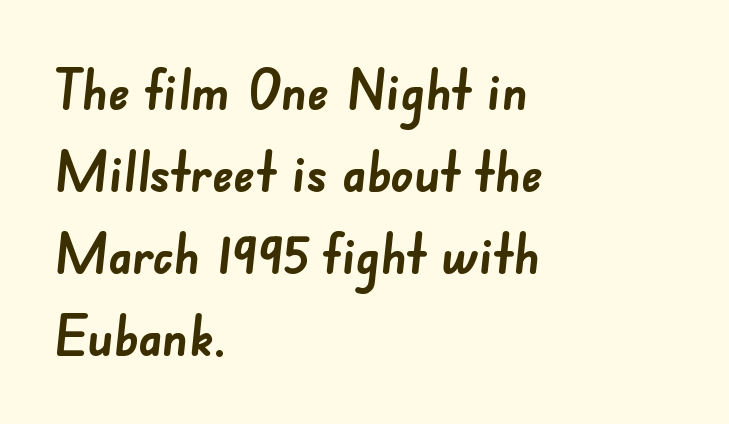
The image shows 55 px semibold sans-serif type; set left-aligned, normal line spacing (1.49x), normal letter spacing, not underlined; low stroke contrast and a small x-height.
